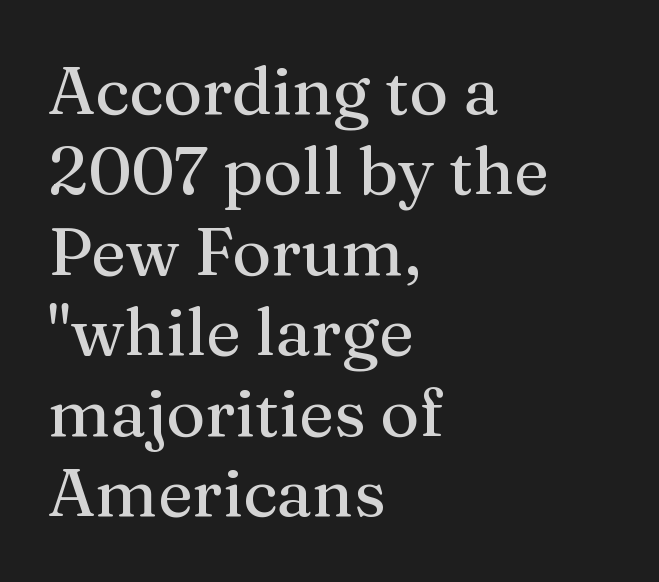
The ragged edge is on the right, which tells us the setting is flush left. Unlike a clean sans, this face finishes its strokes with serifs. Spacing verdict: proportional, widths tailored to each character. Quick note: not italic, upright. Words appear dense and cohesive because spacing is normal.
